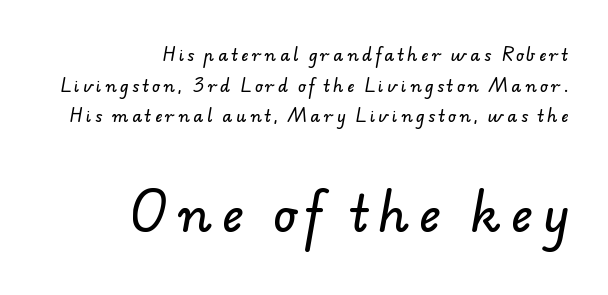
Q: Is the typeface a serif or a sans-serif typeface? A: Sans-serif.
Q: Is the text underlined? A: No.
Q: How is the paragraph aligned? A: Right-aligned.
Q: Is the spacing between letters normal or unusually wide? A: Unusually wide.
Q: Is the spacing between lines tight, normal or loose? A: Loose.
Q: Which block of text is set in a larger size, the first (top) or the second (bottom)? A: The second (bottom) one.
Q: Width (condensed, normal, or wide)? A: Normal.
Q: Stroke contrast? A: Low.
Q: x-height? A: Small.
Q: Monospaced? A: No.
